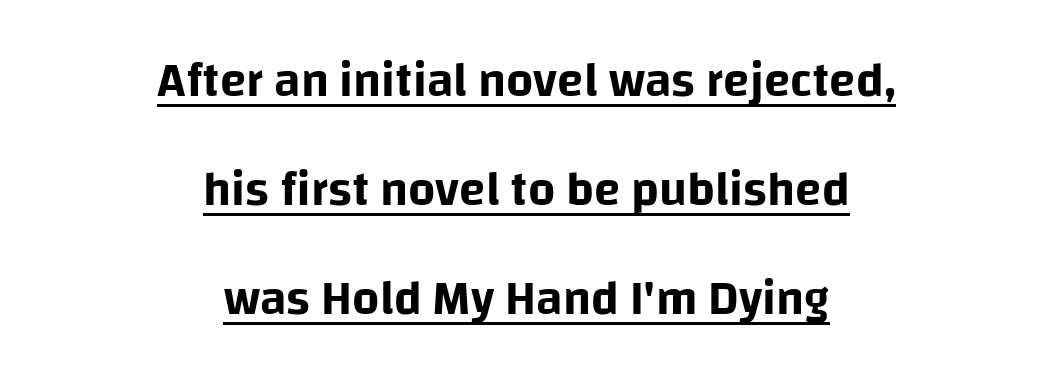
{"serif": "no", "italic": "no", "width": "normal", "stroke_contrast": "low", "x_height": "large", "monospaced": "no", "underline": "yes", "align": "center", "line_spacing": "loose", "line_spacing_ratio": 2.27, "letter_spacing": "normal", "letter_spacing_em": 0.0, "glyph_px": 48}
